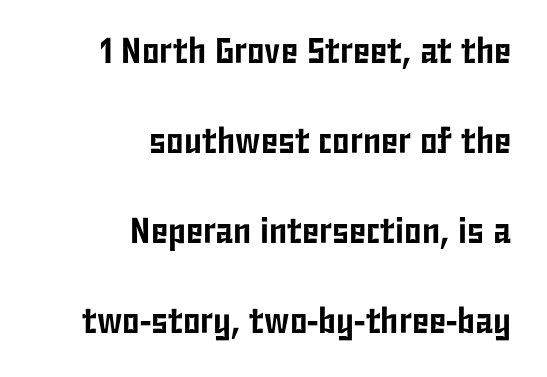
The image shows 36 px condensed sans-serif type, upright; set right-aligned, loose line spacing (2.5x), normal letter spacing, not underlined; low stroke contrast and a medium x-height.
